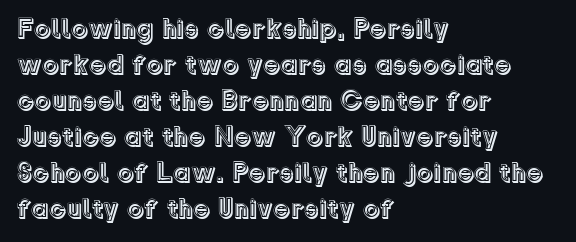
The image shows 27 px text type, upright; set left-aligned, normal line spacing (1.33x), normal letter spacing, not underlined.
